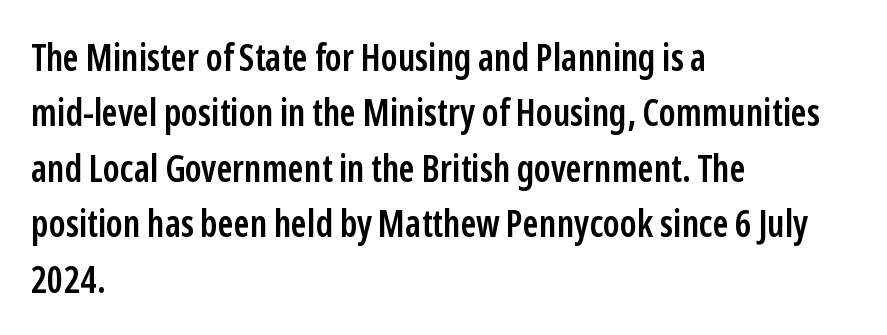
Q: Is the text bold? A: Semi-bold.
Q: Is the text italic (slanted)? A: No, it is upright.
Q: Is the typeface a serif or a sans-serif typeface? A: Sans-serif.
Q: Is the text underlined? A: No.
Q: How is the paragraph aligned? A: Left-aligned.
Q: Is the spacing between letters normal or unusually wide? A: Normal.
Q: Is the spacing between lines tight, normal or loose? A: Normal.
Q: Width (condensed, normal, or wide)? A: Condensed.
Q: Stroke contrast? A: Low.
Q: x-height? A: Medium.
Q: Monospaced? A: No.
